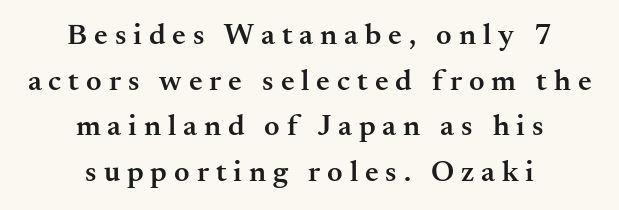
Q: Is the text bold? A: Semi-bold.
Q: Is the text italic (slanted)? A: No, it is upright.
Q: Is the typeface a serif or a sans-serif typeface? A: Serif.
Q: Is the text underlined? A: No.
Q: How is the paragraph aligned? A: Centered.
Q: Is the spacing between letters normal or unusually wide? A: Unusually wide.
Q: Is the spacing between lines tight, normal or loose? A: Normal.
Q: Width (condensed, normal, or wide)? A: Normal.
Q: Stroke contrast? A: Medium.
Q: x-height? A: Small.
Q: Monospaced? A: No.
